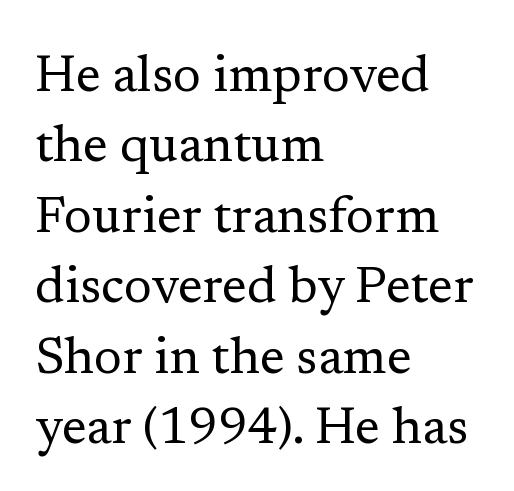
{"serif": "yes", "italic": "no", "bold": "no", "weight": "regular", "width": "normal", "stroke_contrast": "low", "x_height": "medium", "monospaced": "no", "underline": "no", "align": "left", "line_spacing": "normal", "line_spacing_ratio": 1.38, "letter_spacing": "normal", "letter_spacing_em": 0.0, "glyph_px": 51}
